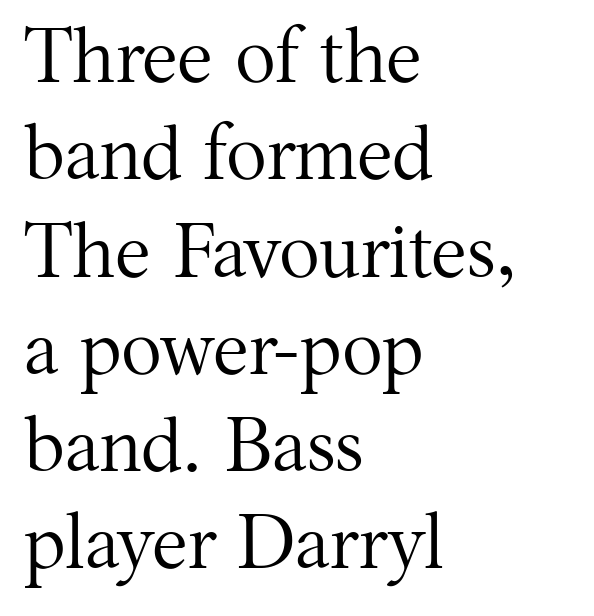
The image shows 76 px regular-weight serif type, upright; set left-aligned, normal line spacing (1.28x), normal letter spacing, not underlined; medium stroke contrast and a medium x-height.
